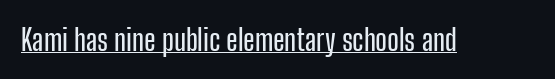
The specimen includes a rule beneath the text block's lines. The letters stand upright; this is a roman face. Each letter keeps its own natural width here, so spacing adapts to shape. Nothing sits at the stroke ends, so this counts as sans-serif.
